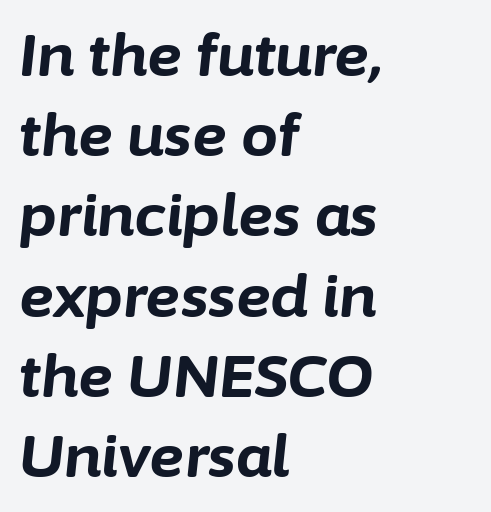
Emphasis by weight is at full strength: bold. The face used here has a pronounced slope to its letters. Nobody drew a line under any word here. Where is the straight margin? On the left. Compared with typical paragraphs, the rows here are spaced about the same. Here the designer chose a conventional face with non-uniform glyph widths.
